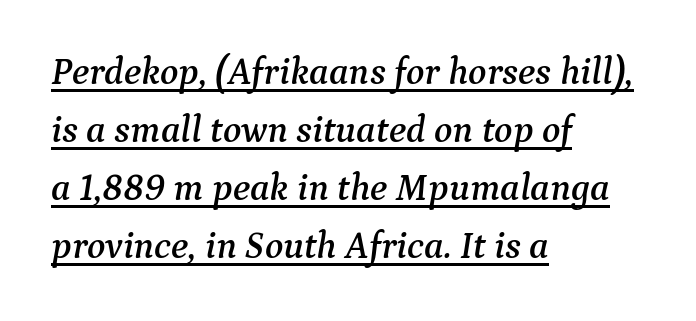
The image shows 38 px serif type, italic (leaning right); set left-aligned, normal line spacing (1.53x), normal letter spacing, underlined; medium stroke contrast and a medium x-height.
